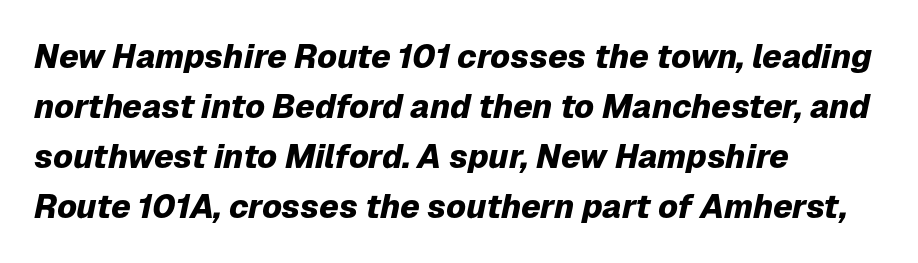
Q: Is the text bold? A: Yes.
Q: Is the text italic (slanted)? A: Yes, it leans right by about 12 degrees.
Q: Is the text underlined? A: No.
Q: How is the paragraph aligned? A: Left-aligned.
Q: Is the spacing between letters normal or unusually wide? A: Normal.
Q: Is the spacing between lines tight, normal or loose? A: Normal.
Q: Width (condensed, normal, or wide)? A: Normal.
Q: Stroke contrast? A: Low.
Q: x-height? A: Medium.
Q: Monospaced? A: No.
